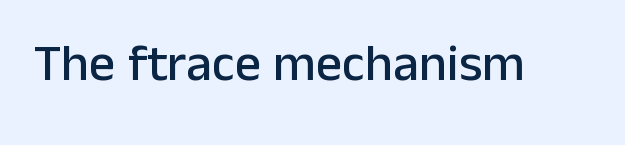
The image shows 52 px sans-serif type, upright; set normal letter spacing, not underlined; low stroke contrast and a medium x-height.
